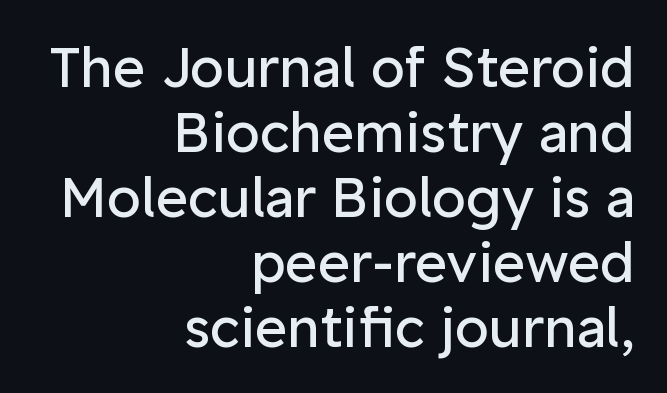
Q: Is the text bold? A: No.
Q: Is the text italic (slanted)? A: No, it is upright.
Q: Is the typeface a serif or a sans-serif typeface? A: Sans-serif.
Q: Is the text underlined? A: No.
Q: How is the paragraph aligned? A: Right-aligned.
Q: Is the spacing between letters normal or unusually wide? A: Normal.
Q: Width (condensed, normal, or wide)? A: Normal.
Q: Stroke contrast? A: Low.
Q: x-height? A: Medium.
Q: Monospaced? A: No.
